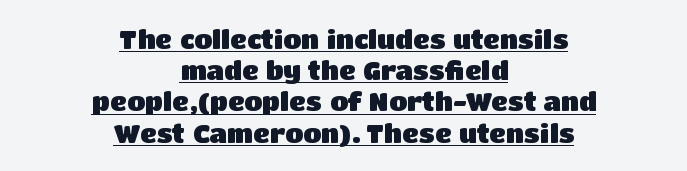
{"italic": "no", "bold": "yes", "underline": "yes", "align": "center", "line_spacing_ratio": 1.2, "letter_spacing": "normal", "letter_spacing_em": 0.0, "glyph_px": 26}
